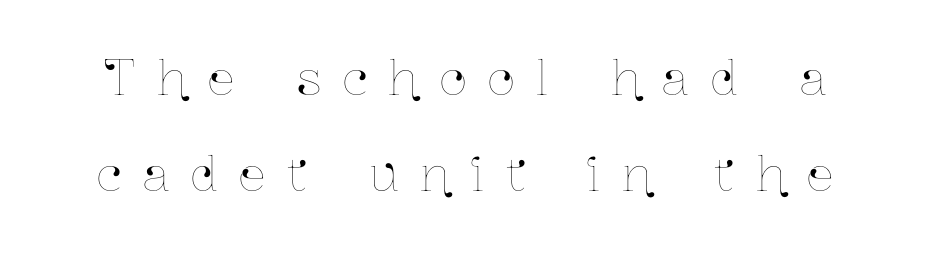
Letter spacing: wide. A typesetter would mark this as roman, not italic. Varying glyph widths throughout — classic text-font behaviour. Check under the words: just untouched page.
